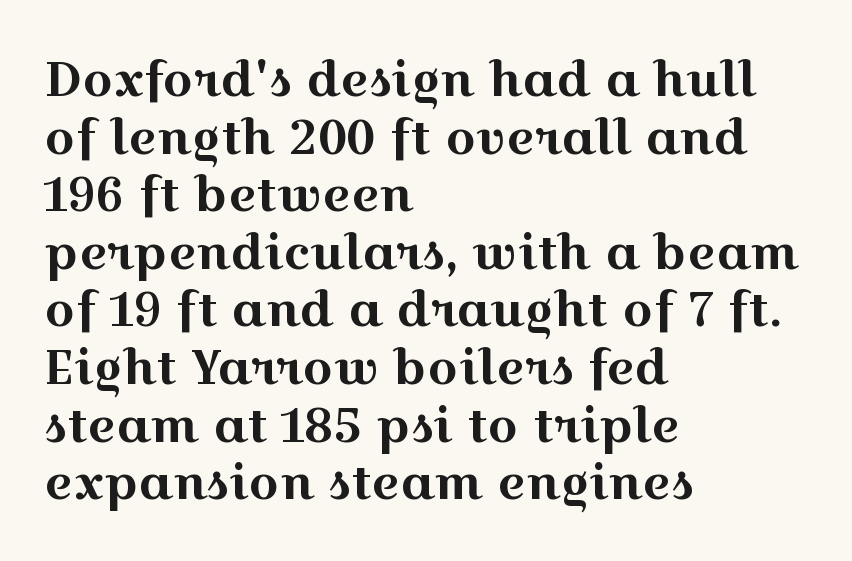
{"serif": "yes", "italic": "no", "width": "wide", "x_height": "medium", "monospaced": "no", "underline": "no", "align": "left", "line_spacing_ratio": 1.2, "letter_spacing": "normal", "letter_spacing_em": 0.0, "glyph_px": 48}
